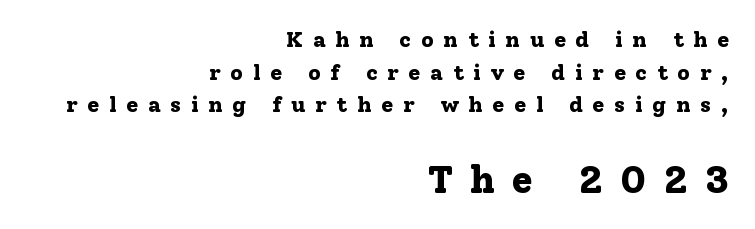
Q: Is the text bold? A: Yes.
Q: Is the text italic (slanted)? A: No, it is upright.
Q: Is the typeface a serif or a sans-serif typeface? A: Serif.
Q: Is the text underlined? A: No.
Q: How is the paragraph aligned? A: Right-aligned.
Q: Is the spacing between letters normal or unusually wide? A: Unusually wide.
Q: Is the spacing between lines tight, normal or loose? A: Normal.
Q: Which block of text is set in a larger size, the first (top) or the second (bottom)? A: The second (bottom) one.
Q: Width (condensed, normal, or wide)? A: Normal.
Q: Stroke contrast? A: Low.
Q: x-height? A: Medium.
Q: Monospaced? A: No.
